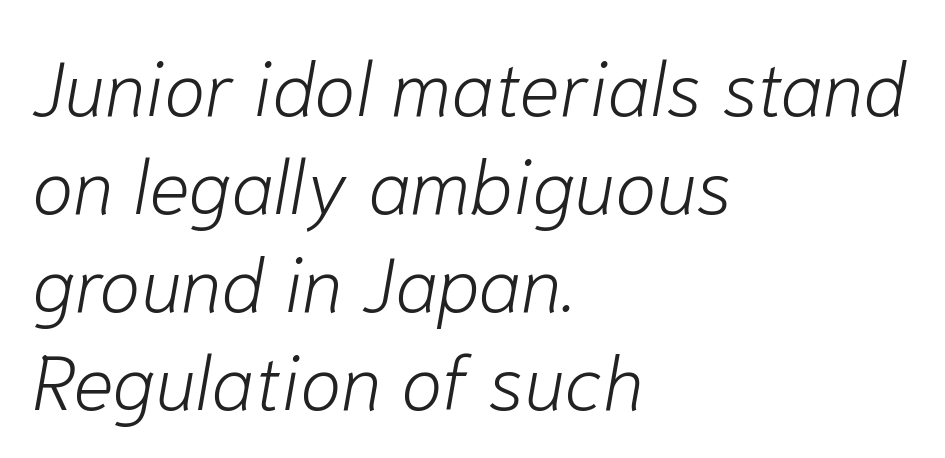
The image shows 76 px light type, italic (leaning right); set left-aligned, normal line spacing (1.29x), normal letter spacing, not underlined; low stroke contrast and a medium x-height.
